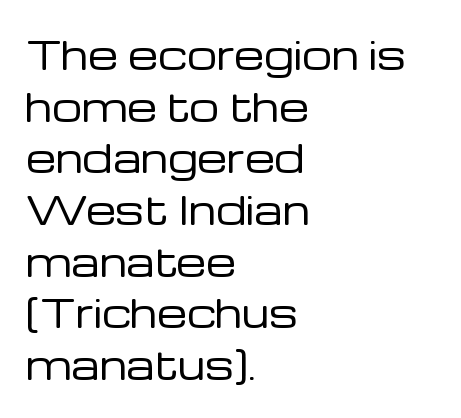
{"serif": "no", "italic": "no", "bold": "no", "weight": "regular", "width": "normal", "stroke_contrast": "low", "x_height": "medium", "monospaced": "no", "underline": "no", "align": "left", "line_spacing": "normal", "line_spacing_ratio": 1.36, "letter_spacing": "normal", "letter_spacing_em": 0.0, "glyph_px": 38}
